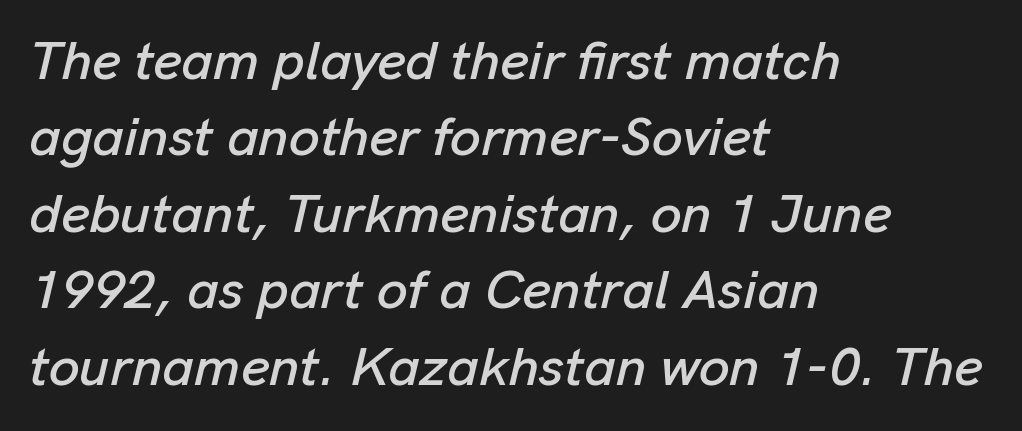
{"italic": "yes", "lean": "right", "slant_degrees": 13, "width": "normal", "stroke_contrast": "low", "x_height": "medium", "monospaced": "no", "underline": "no", "align": "left", "line_spacing": "normal", "line_spacing_ratio": 1.39, "letter_spacing": "normal", "letter_spacing_em": 0.0, "glyph_px": 55}
